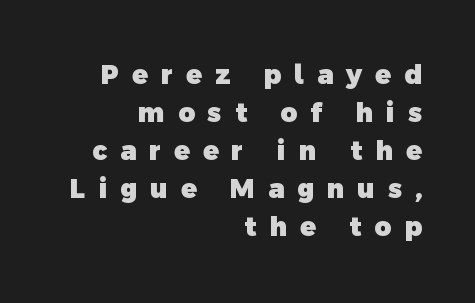
Q: Is the text bold? A: Yes.
Q: Is the text underlined? A: No.
Q: How is the paragraph aligned? A: Right-aligned.
Q: Is the spacing between letters normal or unusually wide? A: Unusually wide.
Q: Is the spacing between lines tight, normal or loose? A: Normal.
